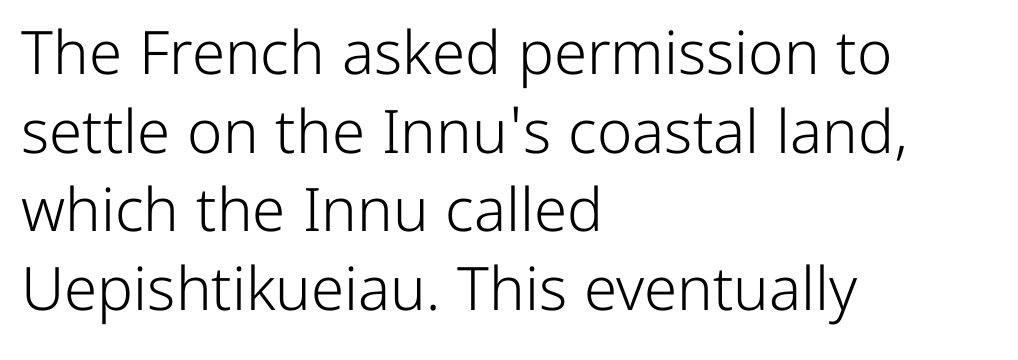
{"serif": "no", "italic": "no", "bold": "no", "weight": "light", "width": "normal", "stroke_contrast": "low", "x_height": "medium", "monospaced": "no", "underline": "no", "align": "left", "line_spacing": "normal", "line_spacing_ratio": 1.31, "letter_spacing": "normal", "letter_spacing_em": 0.0, "glyph_px": 60}
